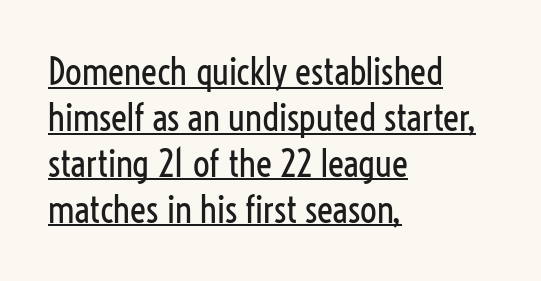
The image shows 37 px regular-weight, condensed sans-serif type, upright; set left-aligned, line spacing 1.24x, normal letter spacing, underlined; low stroke contrast and a medium x-height.
